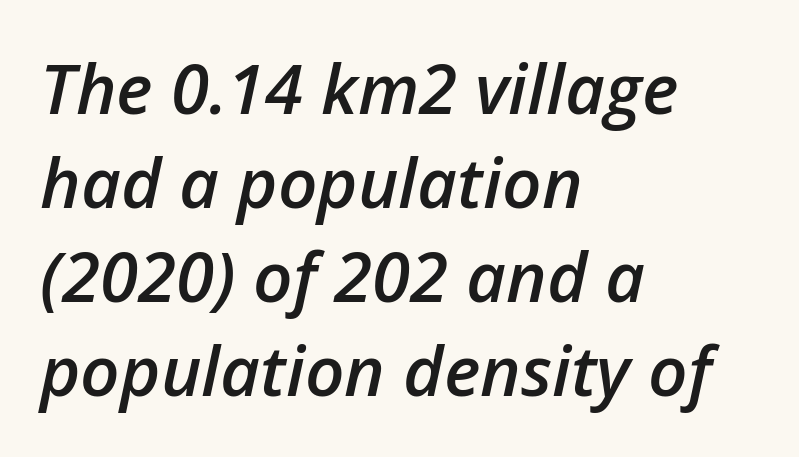
Q: Is the text bold? A: Semi-bold.
Q: Is the text italic (slanted)? A: Yes, it leans right by about 12 degrees.
Q: Is the text underlined? A: No.
Q: How is the paragraph aligned? A: Left-aligned.
Q: Is the spacing between letters normal or unusually wide? A: Normal.
Q: Is the spacing between lines tight, normal or loose? A: Normal.
Q: Width (condensed, normal, or wide)? A: Normal.
Q: Stroke contrast? A: Low.
Q: x-height? A: Medium.
Q: Monospaced? A: No.
